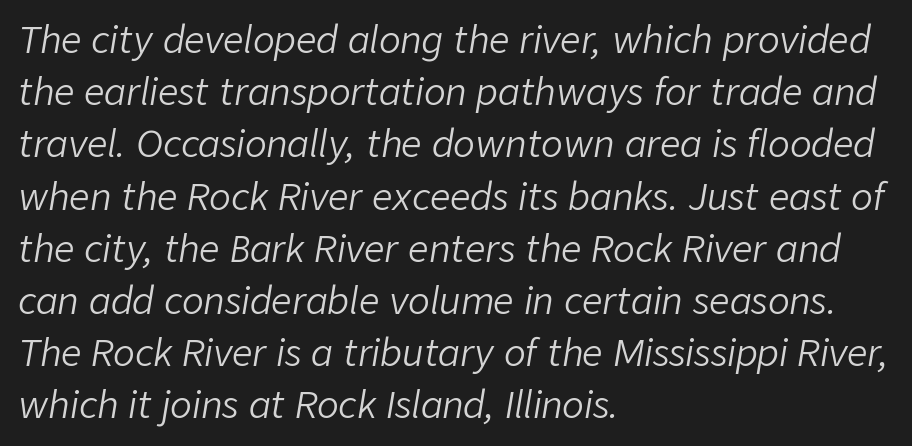
{"italic": "yes", "lean": "right", "slant_degrees": 9, "bold": "no", "weight": "light", "width": "normal", "stroke_contrast": "low", "x_height": "medium", "monospaced": "no", "underline": "no", "align": "left", "line_spacing": "normal", "line_spacing_ratio": 1.45, "letter_spacing": "normal", "letter_spacing_em": 0.0, "glyph_px": 36}
